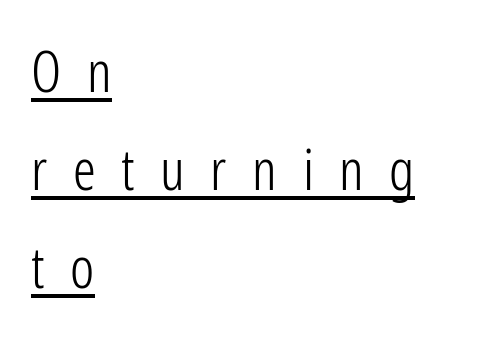
{"serif": "no", "italic": "no", "bold": "no", "weight": "light", "width": "condensed", "stroke_contrast": "low", "x_height": "medium", "monospaced": "no", "underline": "yes", "align": "left", "line_spacing_ratio": 1.72, "letter_spacing": "wide", "letter_spacing_em": 0.45, "glyph_px": 57}
